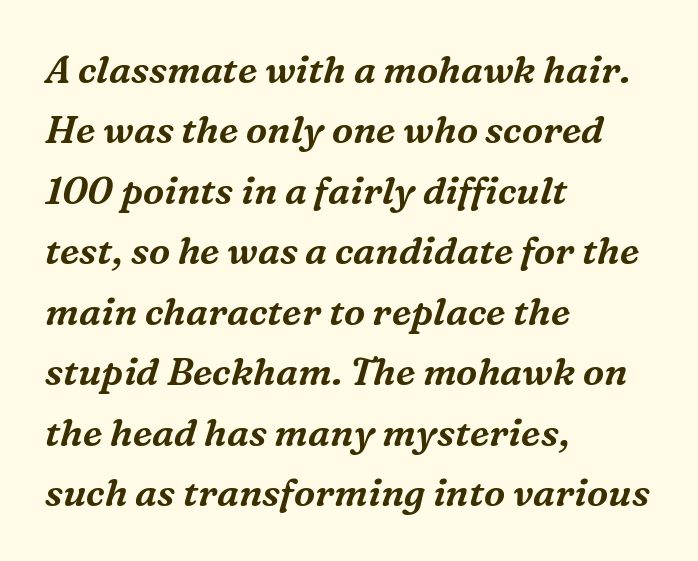
The image shows 38 px serif type, italic (leaning right); set left-aligned, normal line spacing (1.59x), normal letter spacing, not underlined; medium stroke contrast and a medium x-height.
